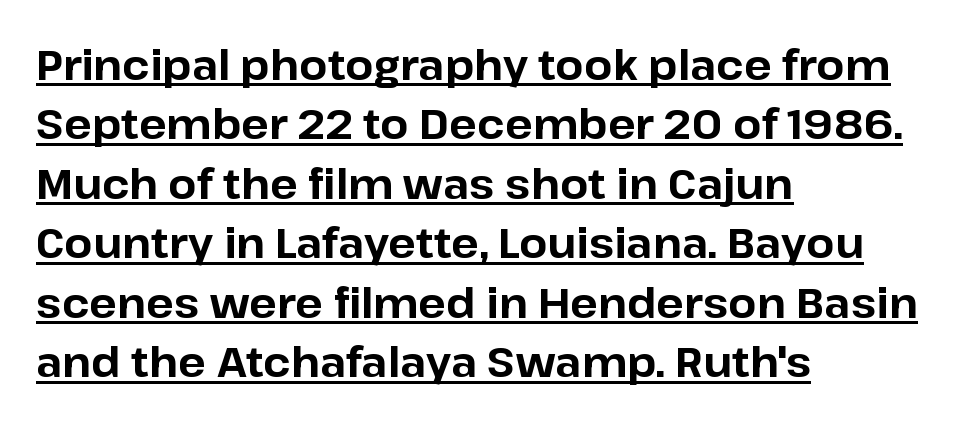
{"serif": "no", "italic": "no", "bold": "yes", "weight": "bold", "width": "normal", "stroke_contrast": "low", "x_height": "medium", "monospaced": "no", "underline": "yes", "align": "left", "line_spacing": "normal", "line_spacing_ratio": 1.45, "letter_spacing": "normal", "letter_spacing_em": 0.0, "glyph_px": 41}
